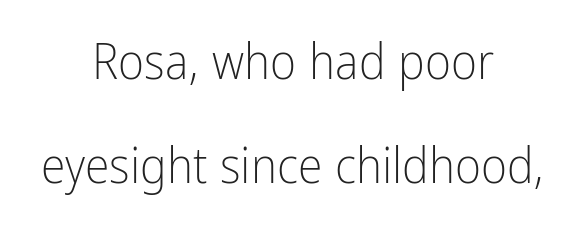
The image shows 50 px light, condensed sans-serif type, upright; set centered, loose line spacing (2.09x), normal letter spacing, not underlined; low stroke contrast and a medium x-height.
